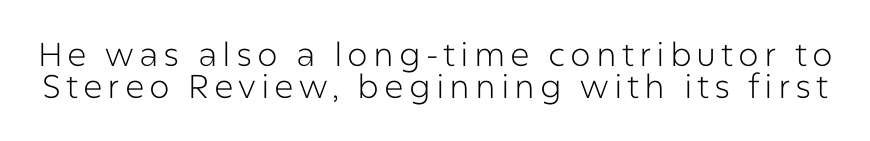
{"serif": "no", "italic": "no", "bold": "no", "weight": "light", "width": "normal", "stroke_contrast": "low", "x_height": "medium", "monospaced": "no", "underline": "no", "line_spacing": "tight", "line_spacing_ratio": 0.96, "glyph_px": 33}
